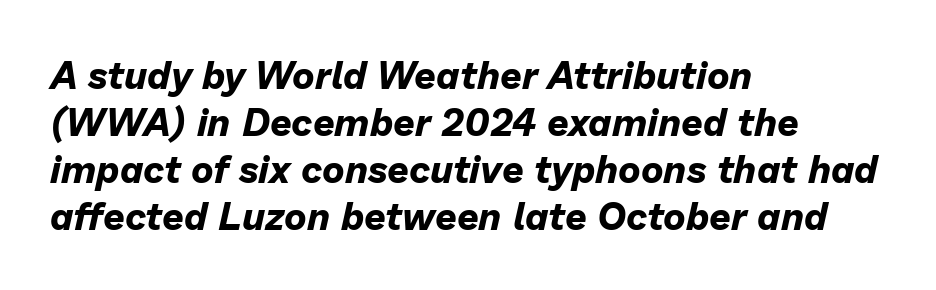
The image shows 38 px bold type, italic (leaning right); set left-aligned, line spacing 1.24x, normal letter spacing, not underlined; low stroke contrast and a medium x-height.
